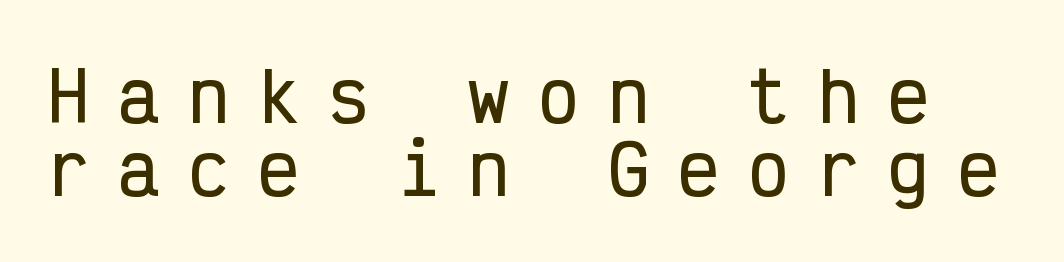
The image shows 68 px condensed sans-serif type, upright, monospaced; set tight line spacing (1.08x), unusually wide letter spacing (+0.43 em), not underlined; low stroke contrast and a medium x-height.
